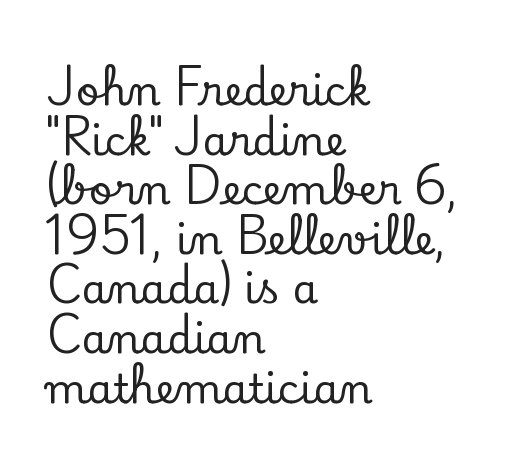
The image shows 41 px text type, upright; set left-aligned, line spacing 1.21x, normal letter spacing, not underlined; low stroke contrast and a small x-height.
